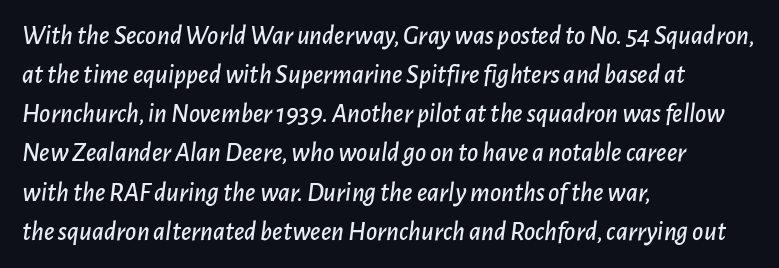
The image shows 27 px text type, italic (leaning right); set left-aligned, normal line spacing (1.45x), normal letter spacing, not underlined.
